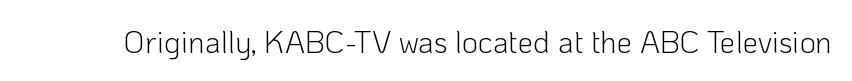
{"serif": "no", "italic": "no", "bold": "no", "weight": "light", "width": "normal", "stroke_contrast": "low", "x_height": "medium", "monospaced": "no", "underline": "no", "letter_spacing": "normal", "letter_spacing_em": 0.0, "glyph_px": 31}
